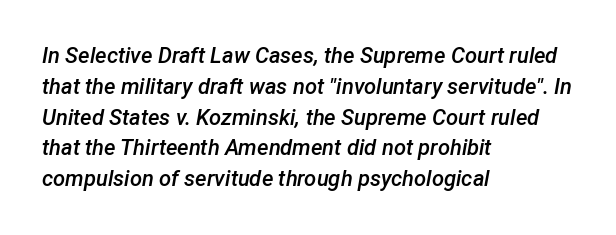
A typesetter would mark this as italic. These lines sit exactly where default settings would place them. There is no visible air inserted between adjacent glyphs. Is the type bold? Partly — it's a semibold, heavier than regular but not fully bold. The lines are quadded left. The string is rendered with underlining switched off.
